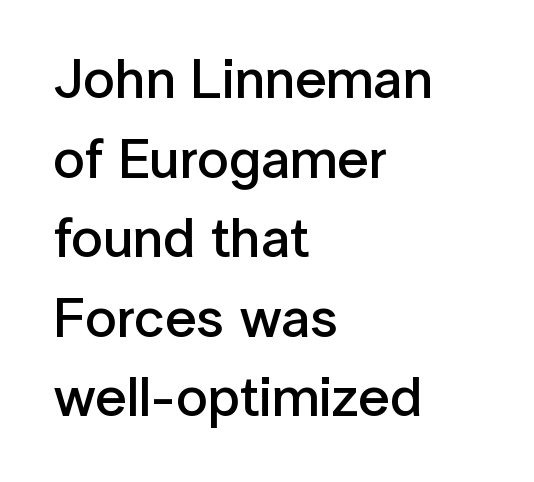
{"serif": "no", "italic": "no", "bold": "semi", "weight": "semibold", "width": "normal", "stroke_contrast": "low", "x_height": "medium", "monospaced": "no", "underline": "no", "align": "left", "line_spacing": "normal", "line_spacing_ratio": 1.42, "letter_spacing": "normal", "letter_spacing_em": 0.0, "glyph_px": 56}
